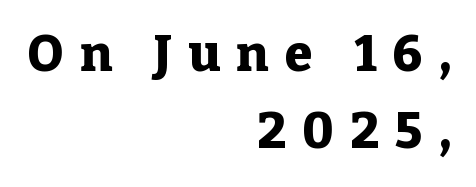
Q: Is the text bold? A: Yes.
Q: Is the text italic (slanted)? A: No, it is upright.
Q: Is the typeface a serif or a sans-serif typeface? A: Serif.
Q: Is the text underlined? A: No.
Q: How is the paragraph aligned? A: Right-aligned.
Q: Is the spacing between letters normal or unusually wide? A: Unusually wide.
Q: Is the spacing between lines tight, normal or loose? A: Normal.
Q: Width (condensed, normal, or wide)? A: Normal.
Q: Stroke contrast? A: Low.
Q: x-height? A: Medium.
Q: Monospaced? A: No.
